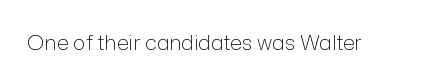
The image shows 21 px text type, upright; set normal letter spacing, not underlined.
